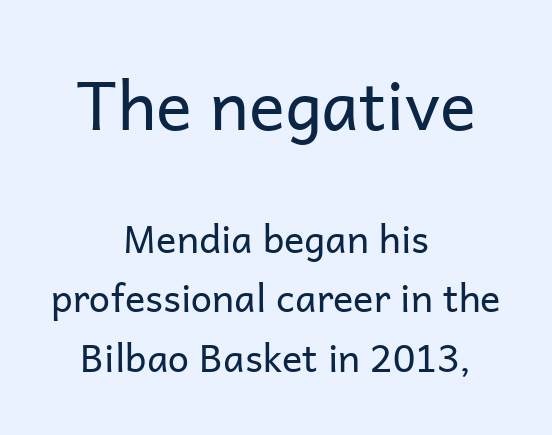
The image shows 67 px regular-weight sans-serif type, upright; set centered, normal line spacing (1.56x), normal letter spacing, not underlined; the first (top) block is 1.76x larger; low stroke contrast and a medium x-height.
